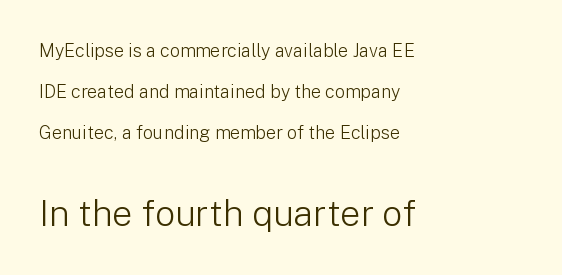
The line texture is even and compact thanks to regular tracking. Look at the bottom of the vertical strokes: they stop flat, with no serifs. It's the straight-up-and-down kind of type. Which margin do the lines hug? The left one — the right edge is uneven. Stroke mass is kept to a normal reading level or below.
